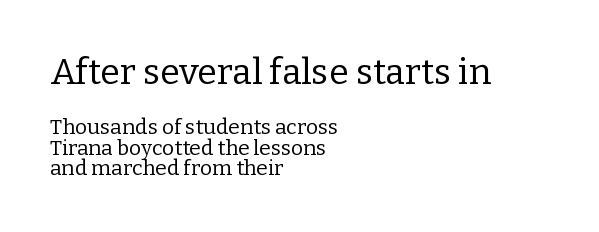
Q: Is the text bold? A: No.
Q: Is the text italic (slanted)? A: No, it is upright.
Q: Is the typeface a serif or a sans-serif typeface? A: Serif.
Q: Is the text underlined? A: No.
Q: How is the paragraph aligned? A: Left-aligned.
Q: Is the spacing between letters normal or unusually wide? A: Normal.
Q: Is the spacing between lines tight, normal or loose? A: Tight.
Q: Which block of text is set in a larger size, the first (top) or the second (bottom)? A: The first (top) one.
Q: Width (condensed, normal, or wide)? A: Normal.
Q: Stroke contrast? A: Low.
Q: x-height? A: Medium.
Q: Monospaced? A: No.
